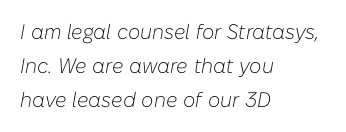
The image shows 21 px text type, italic (leaning right); set left-aligned, normal line spacing (1.62x), normal letter spacing, not underlined.
